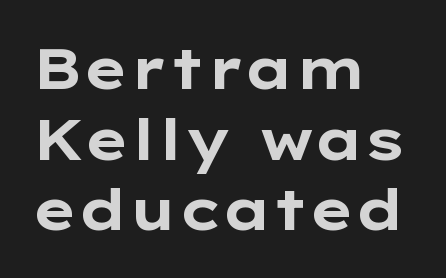
Note the varied advance widths — an 'i' is clearly narrower than an 'm'. Words float on clear page, feet unadorned. These lines are set flush left with a ragged right edge. How are the letters spaced? Ordinarily, with no added tracking. Is there any slant? The stems are plumb. Weight: bold.
